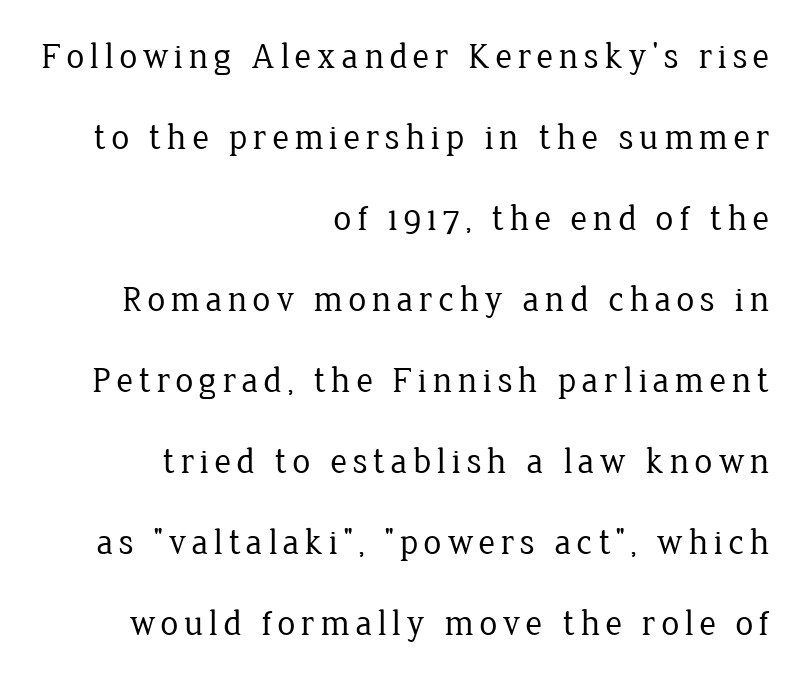
Q: Is the text bold? A: No.
Q: Is the text italic (slanted)? A: No, it is upright.
Q: Is the typeface a serif or a sans-serif typeface? A: Serif.
Q: Is the text underlined? A: No.
Q: How is the paragraph aligned? A: Right-aligned.
Q: Is the spacing between lines tight, normal or loose? A: Loose.
Q: Width (condensed, normal, or wide)? A: Normal.
Q: Stroke contrast? A: Low.
Q: x-height? A: Medium.
Q: Monospaced? A: No.
